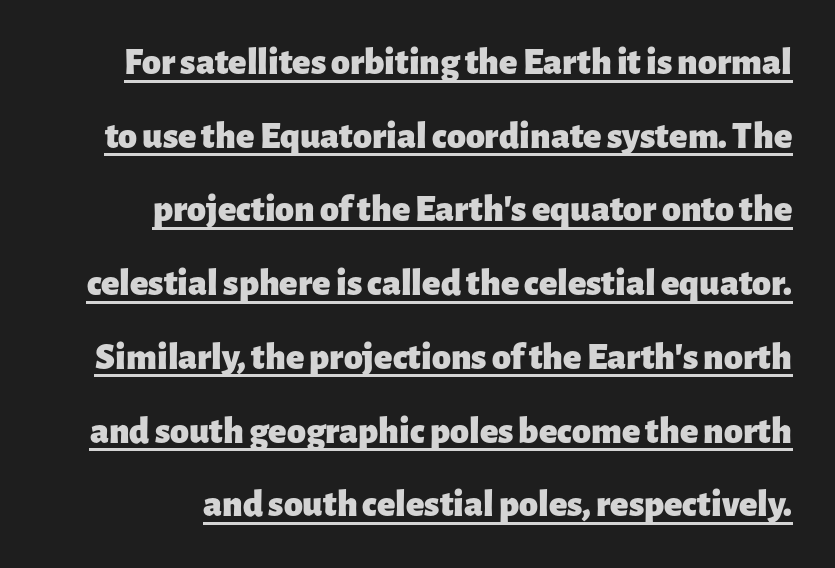
The image shows 38 px heavy sans-serif type, upright; set loose line spacing (1.94x), normal letter spacing, underlined; low stroke contrast and a medium x-height.
